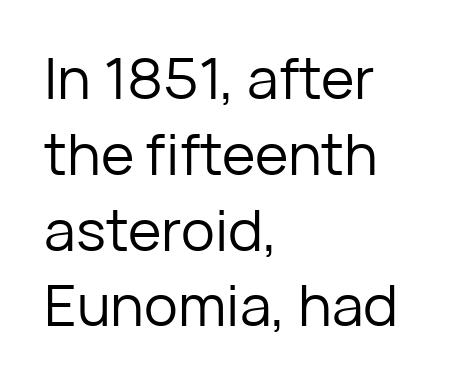
Each row of text sits above clean, open space. Where is the straight margin? On the left. This rendering employs a face without finishing strokes, i.e., a sans-serif. Spacing verdict: proportional, widths tailored to each character. Stems and bowls with no extra thickness — not bold.
